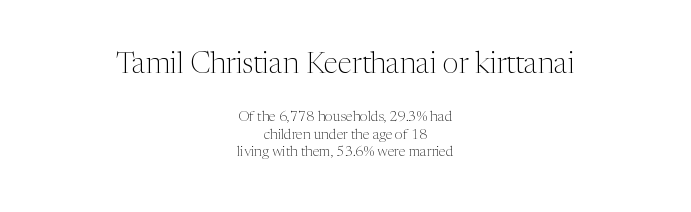
This rendering features lettering with no underline. Line spacing here is normal. A quiet, ordinary-to-light weight characterises the typeface. These lines are rendered in a variable-pitch font.
